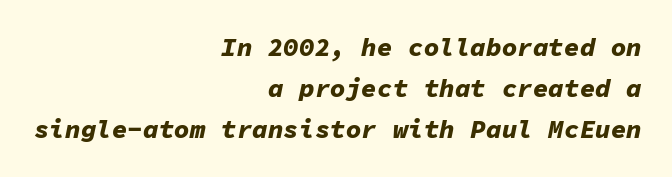
The specimen omits any rule beneath the text block's lines. Typesetter's note: full bold, strokes at maximum text heaviness. The typography opts for an oblique posture over an upright one. Caption: standard tracking, unaltered. The rag falls on the left side of this text block. Vertically, the passage feels balanced, rows spaced as you'd expect.
